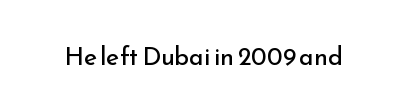
The image shows 25 px text type, upright; set normal letter spacing, not underlined.
